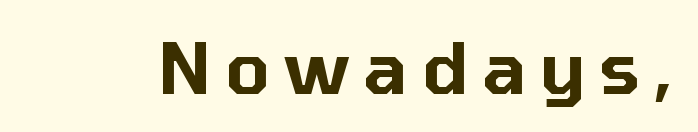
A clean baseline with only descenders dipping below it. This is roman type, the default non-slanted kind. Short note: letters widely spaced. Note: no serifs on the glyphs. These lines are rendered in a variable-pitch font.
